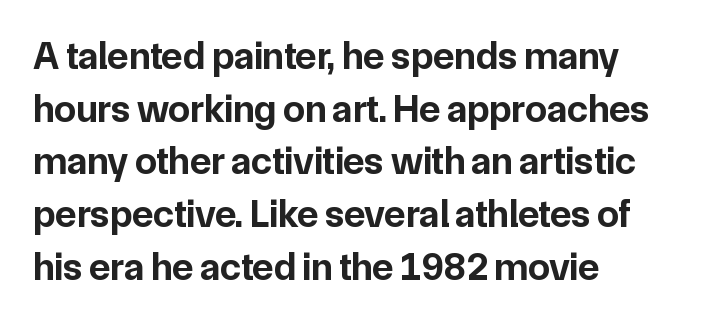
Unmarked baselines from the first word to the last. Notice how descenders clear the ascenders below comfortably — that's standard leading. A classic flush-left, rag-right setting is used for this passage. Nobody touched the tracking dial on this one. Look at the bottom of the vertical strokes: they stop flat, with no serifs. A roman cut, with each character standing at attention.
